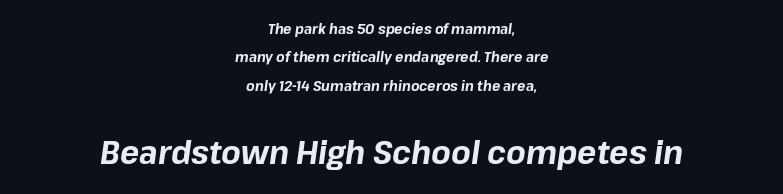
Think of a printed novel: that variable character pitch is what you see here. This rendering features lettering with no underline. The gaps between neighbouring characters are ordinary and unremarkable. The lettering tilts uniformly, giving the passage an italic look. Top chunk: small. Bottom chunk: large.
